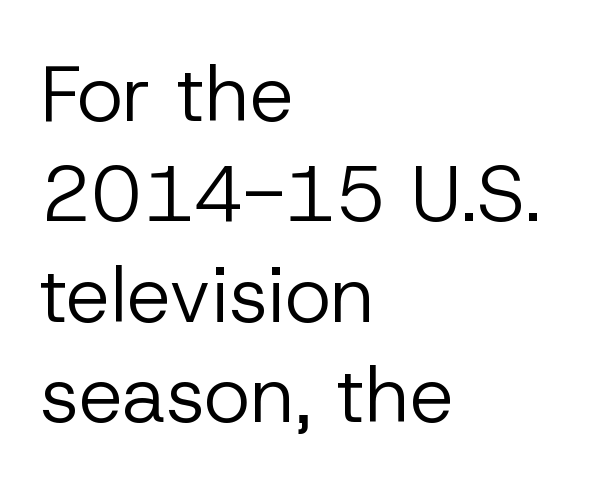
{"serif": "no", "italic": "no", "bold": "no", "weight": "regular", "width": "normal", "stroke_contrast": "low", "x_height": "medium", "monospaced": "no", "underline": "no", "align": "left", "line_spacing": "normal", "line_spacing_ratio": 1.27, "letter_spacing": "normal", "letter_spacing_em": 0.0, "glyph_px": 79}
